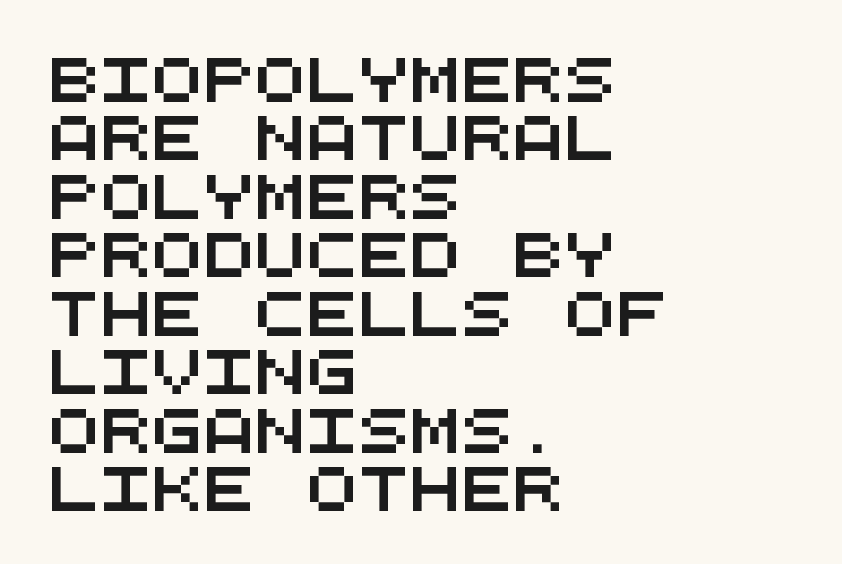
The image shows 43 px wide sans-serif type, monospaced; set left-aligned, normal line spacing (1.36x), normal letter spacing, not underlined; medium stroke contrast and a large x-height.
